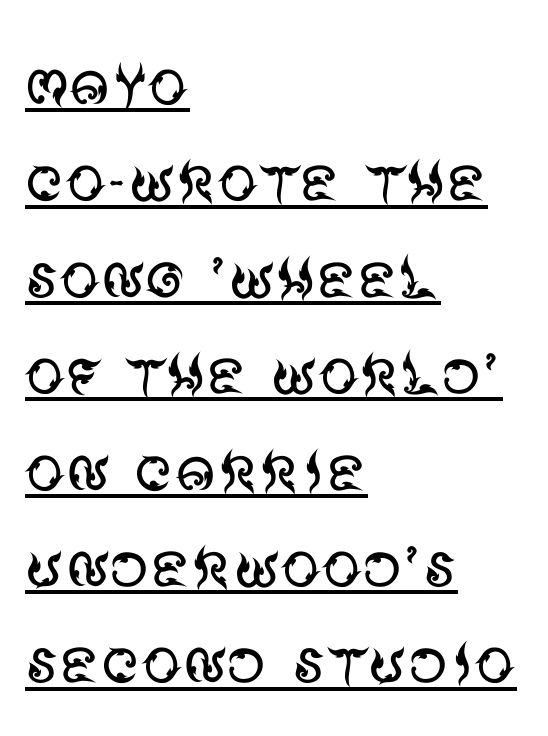
Here the designer chose a conventional face with non-uniform glyph widths. Italic? Not at all — the glyphs are vertical. The lines in this sample share a left origin and differ only in where they stop. Nothing unusual about the tracking: characters are spaced as the font intends.
